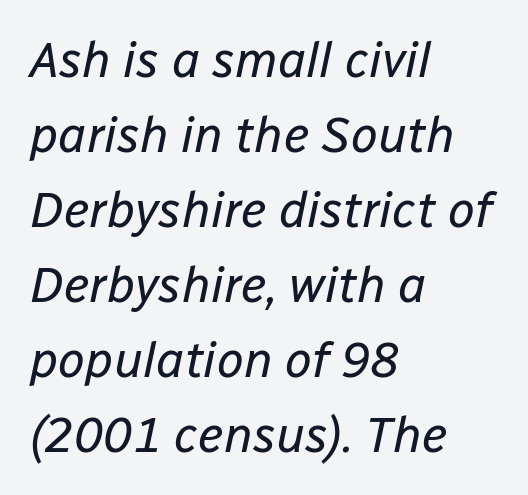
{"italic": "yes", "lean": "right", "slant_degrees": 12, "bold": "no", "weight": "regular", "width": "normal", "stroke_contrast": "low", "x_height": "medium", "monospaced": "no", "underline": "no", "align": "left", "line_spacing": "normal", "line_spacing_ratio": 1.53, "letter_spacing": "normal", "letter_spacing_em": 0.0, "glyph_px": 49}
